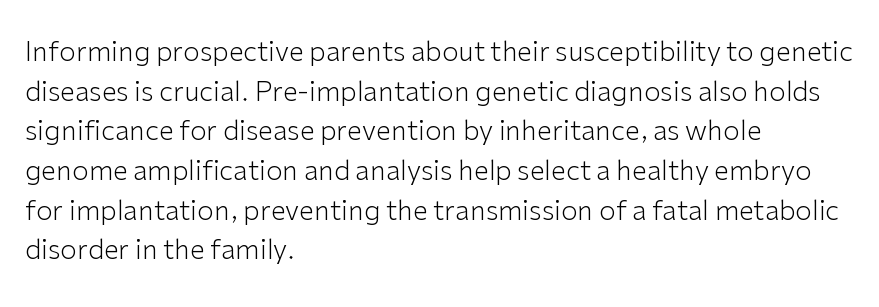
{"italic": "no", "bold": "no", "underline": "no", "align": "left", "line_spacing": "normal", "line_spacing_ratio": 1.47, "letter_spacing": "normal", "letter_spacing_em": 0.0, "glyph_px": 27}
